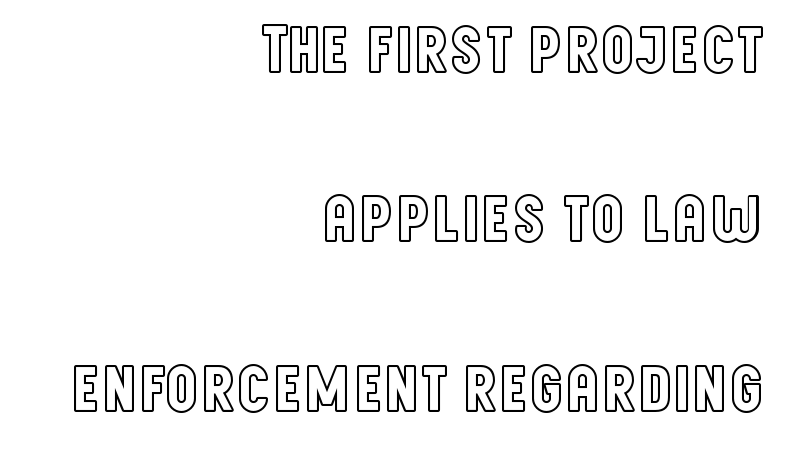
{"italic": "no", "width": "condensed", "x_height": "large", "monospaced": "no", "underline": "no", "align": "right", "line_spacing": "loose", "line_spacing_ratio": 2.49, "letter_spacing": "normal", "letter_spacing_em": 0.0, "glyph_px": 68}
